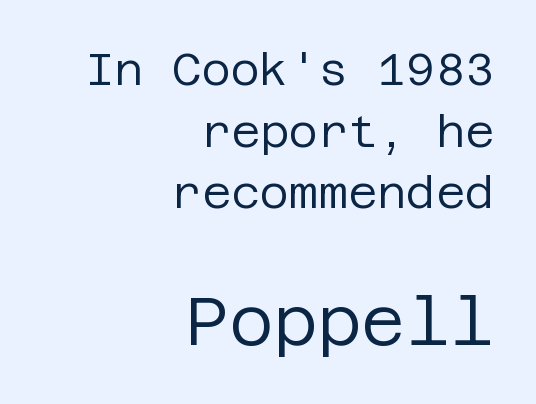
The image shows 68 px regular-weight sans-serif type, upright; set right-aligned, normal line spacing (1.37x), normal letter spacing, not underlined; the second (bottom) block is 1.51x larger; low stroke contrast and a large x-height.
